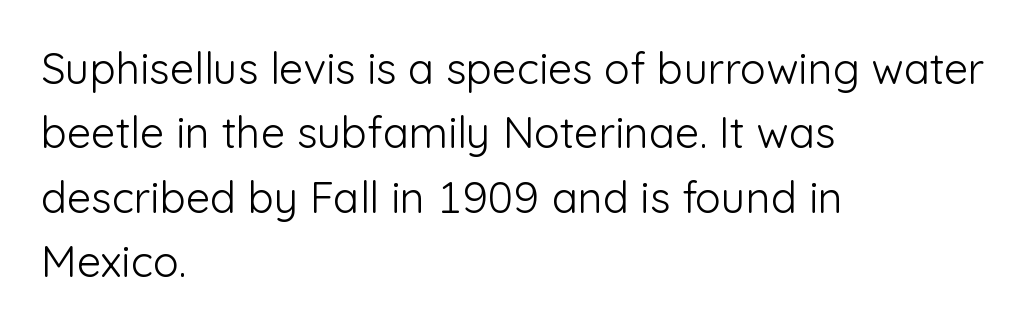
{"serif": "no", "italic": "no", "bold": "no", "weight": "light", "width": "normal", "stroke_contrast": "low", "x_height": "medium", "monospaced": "no", "underline": "no", "align": "left", "line_spacing": "normal", "line_spacing_ratio": 1.5, "letter_spacing": "normal", "letter_spacing_em": 0.0, "glyph_px": 43}
